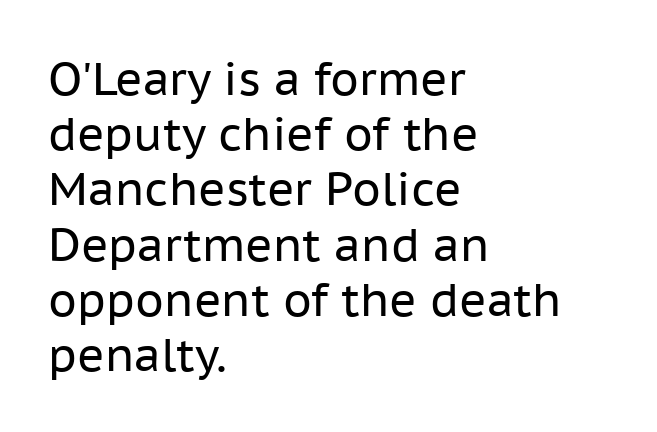
The image shows 46 px regular-weight sans-serif type, upright; set left-aligned, line spacing 1.2x, normal letter spacing, not underlined; low stroke contrast and a medium x-height.
